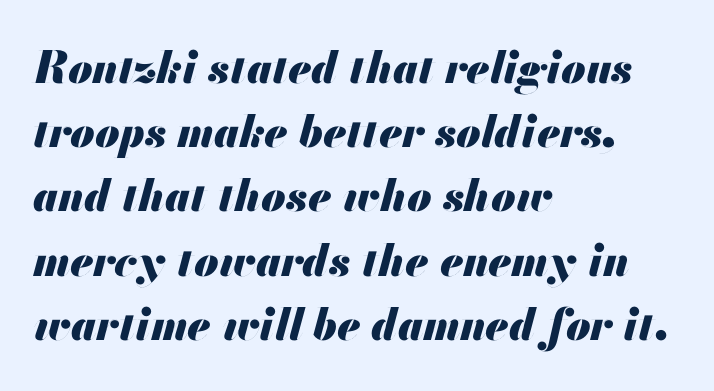
The lettering tilts uniformly, giving the passage an italic look. The strokes are fattened all the way to bold. Notice how descenders clear the ascenders below comfortably — that's standard leading. The passage shown has conventional tracking throughout.
